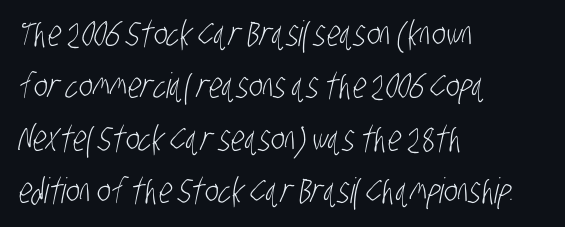
{"serif": "no", "bold": "no", "weight": "light", "width": "condensed", "stroke_contrast": "low", "x_height": "large", "monospaced": "no", "underline": "no", "align": "left", "line_spacing": "normal", "line_spacing_ratio": 1.5, "letter_spacing": "normal", "letter_spacing_em": 0.0, "glyph_px": 35}
